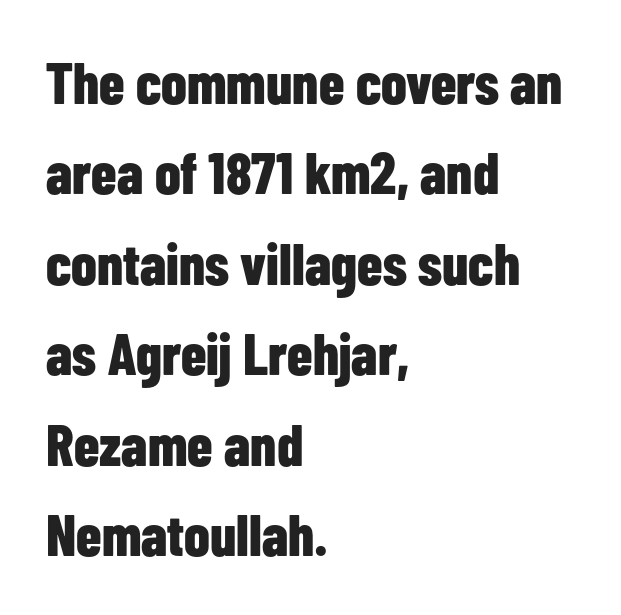
{"serif": "no", "italic": "no", "bold": "yes", "weight": "bold", "width": "condensed", "stroke_contrast": "low", "x_height": "medium", "monospaced": "no", "underline": "no", "align": "left", "line_spacing": "normal", "line_spacing_ratio": 1.56, "letter_spacing": "normal", "letter_spacing_em": 0.0, "glyph_px": 58}
